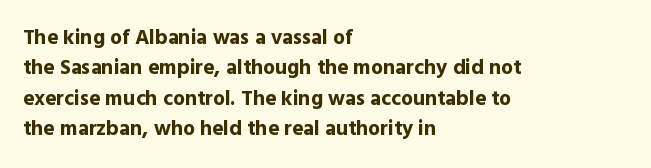
The image shows 21 px bold type, upright; set left-aligned, normal line spacing (1.45x), normal letter spacing, not underlined.
